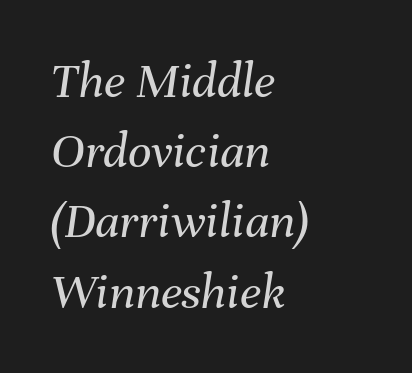
The image shows 52 px regular-weight type, italic (leaning right); set left-aligned, normal line spacing (1.35x), normal letter spacing, not underlined; medium stroke contrast and a medium x-height.
